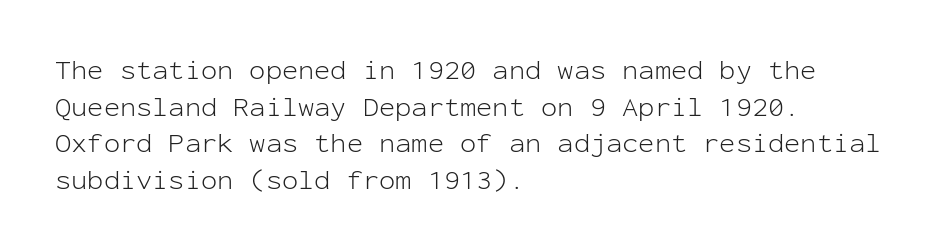
The image shows 27 px text type, upright; set left-aligned, normal line spacing (1.36x), normal letter spacing, not underlined.
